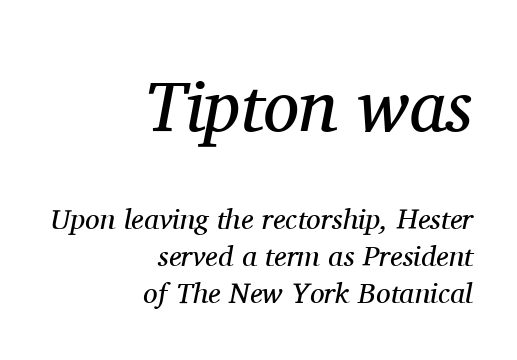
Q: Is the text bold? A: No.
Q: Is the text italic (slanted)? A: Yes, it leans right by about 11 degrees.
Q: Is the typeface a serif or a sans-serif typeface? A: Serif.
Q: Is the text underlined? A: No.
Q: How is the paragraph aligned? A: Right-aligned.
Q: Is the spacing between letters normal or unusually wide? A: Normal.
Q: Is the spacing between lines tight, normal or loose? A: Normal.
Q: Which block of text is set in a larger size, the first (top) or the second (bottom)? A: The first (top) one.
Q: Width (condensed, normal, or wide)? A: Normal.
Q: Stroke contrast? A: Medium.
Q: x-height? A: Medium.
Q: Monospaced? A: No.
